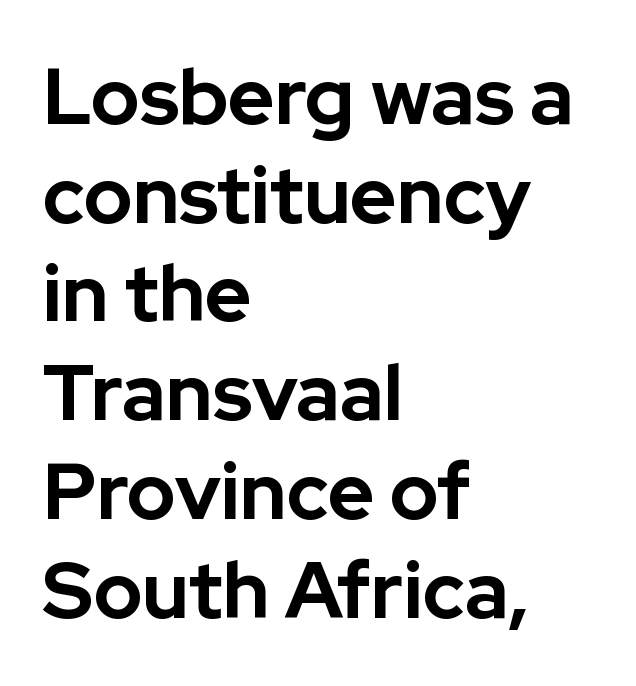
{"serif": "no", "italic": "no", "bold": "yes", "weight": "bold", "width": "normal", "stroke_contrast": "low", "x_height": "medium", "monospaced": "no", "underline": "no", "align": "left", "line_spacing": "normal", "line_spacing_ratio": 1.25, "letter_spacing": "normal", "letter_spacing_em": 0.0, "glyph_px": 79}
